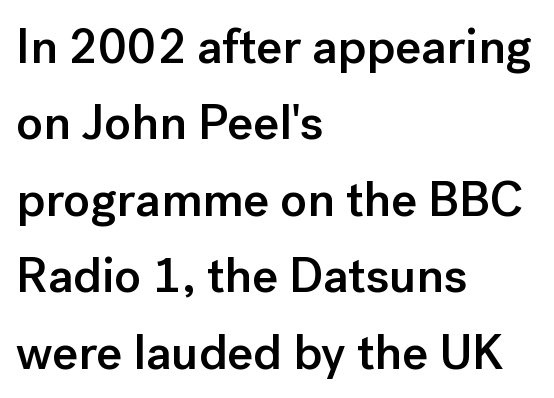
The line-height multiplier appears to be the usual default. No feet cap the strokes, marking this as sans-serif type. Compared with an ordinary text face, these strokes are moderately heavier — a semibold. Rendered with straight, roman letterforms. Typeset ragged right — the left edge is the straight one. Just letters on the line, the space beneath them empty.
